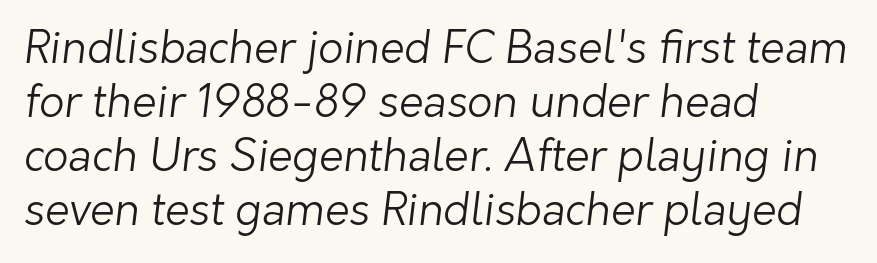
{"serif": "no", "bold": "no", "weight": "light", "width": "normal", "stroke_contrast": "low", "x_height": "medium", "monospaced": "no", "underline": "no", "align": "left", "line_spacing_ratio": 1.23, "letter_spacing": "normal", "letter_spacing_em": 0.0, "glyph_px": 44}
